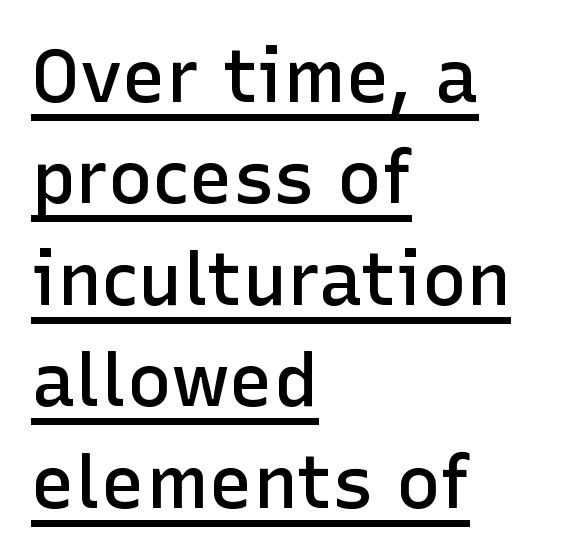
The typeface chosen for these lines omits serifs. One-word summary of the alignment: left. Does the weight exceed regular? Yes, but only to semibold. Interline gaps are of average width in this sample. Do the characters align in a grid? No, the font is proportional. Does a line run under the words? Yes, clearly.
